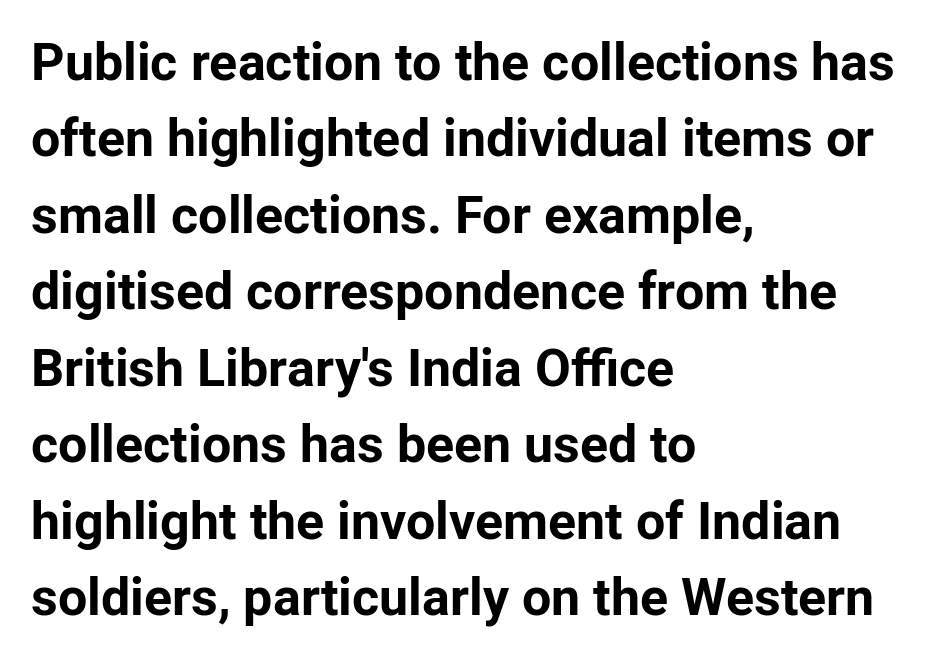
Quick note: interline space is typical. Type style note: lacks serifs. In terms of letterspacing, this is plain default setting. The passage shown is typed in a proportional face where columns would drift. Do the letters lean? They stand straight. Each line starts at the same left margin while the right side varies.
